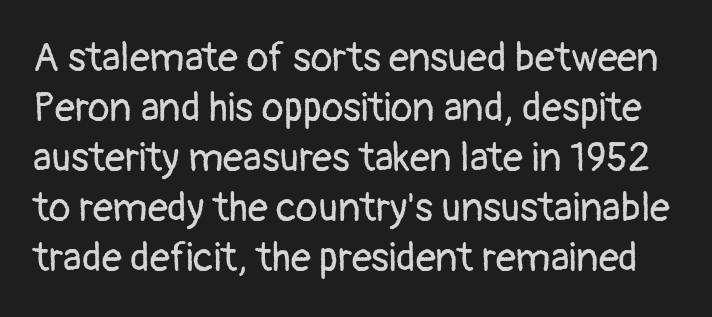
No letter is thick-stroked: the sample isn't bold. This rendering leaves character spacing at its baseline value. This sample uses an upright cut, with every glyph sitting square on the baseline. The vertical gap from one line to the next is medium. This rendering employs a face without finishing strokes, i.e., a sans-serif. Only glyphs here, with clear space below each row.
